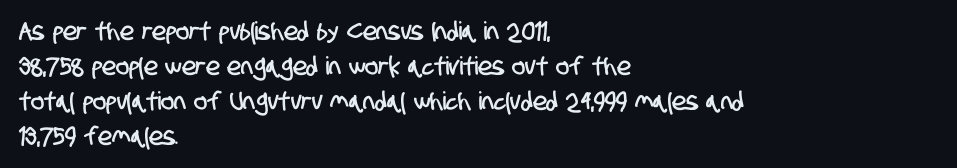
The space beneath each line is pristine and unruled. Short and long lines alike share a common starting point at left. Interline gaps are of average width in this sample. The type is set solid horizontally, with unmodified tracking.
